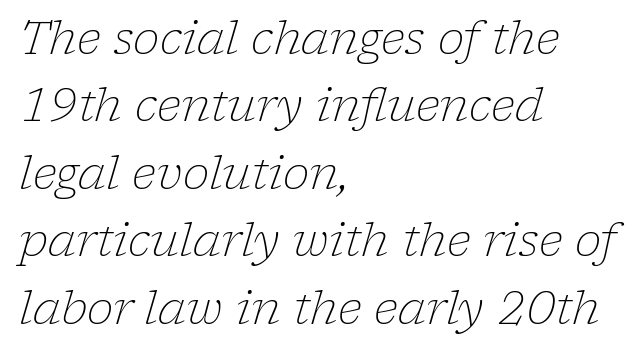
{"serif": "yes", "italic": "yes", "lean": "right", "slant_degrees": 17, "bold": "no", "weight": "light", "width": "normal", "stroke_contrast": "low", "x_height": "medium", "monospaced": "no", "underline": "no", "align": "left", "line_spacing": "normal", "line_spacing_ratio": 1.5, "letter_spacing": "normal", "letter_spacing_em": 0.0, "glyph_px": 45}
